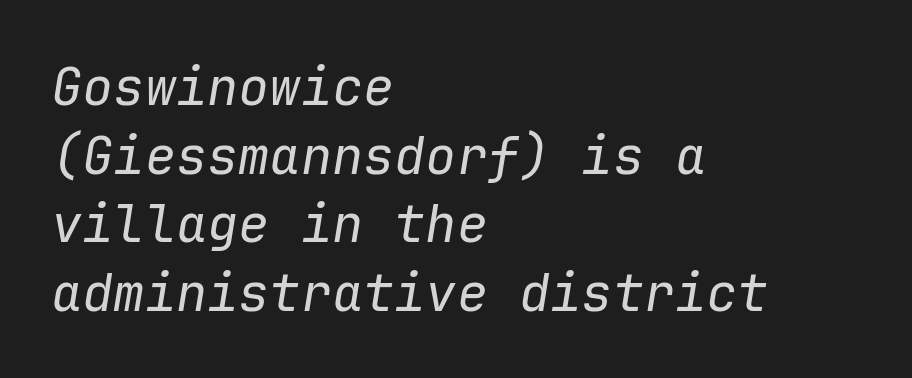
The image shows 52 px regular-weight type, italic (leaning right), monospaced; set left-aligned, normal line spacing (1.32x), normal letter spacing, not underlined; low stroke contrast and a medium x-height.
